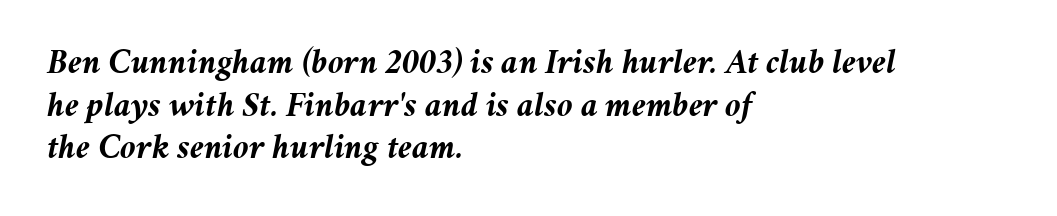
Emphasis by weight is at full strength: bold. Descenders are the only things crossing below the line. The face used here is proportionally spaced, like ordinary book or web type. Here the glyphs are tracked normally, forming tight word shapes.
